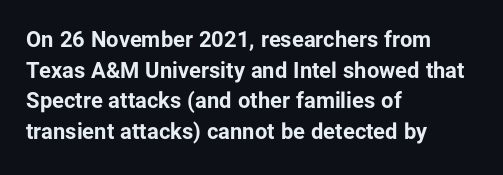
Q: Is the text bold? A: Yes.
Q: Is the text italic (slanted)? A: No, it is upright.
Q: Is the text underlined? A: No.
Q: How is the paragraph aligned? A: Left-aligned.
Q: Is the spacing between letters normal or unusually wide? A: Normal.
Q: Is the spacing between lines tight, normal or loose? A: Normal.
